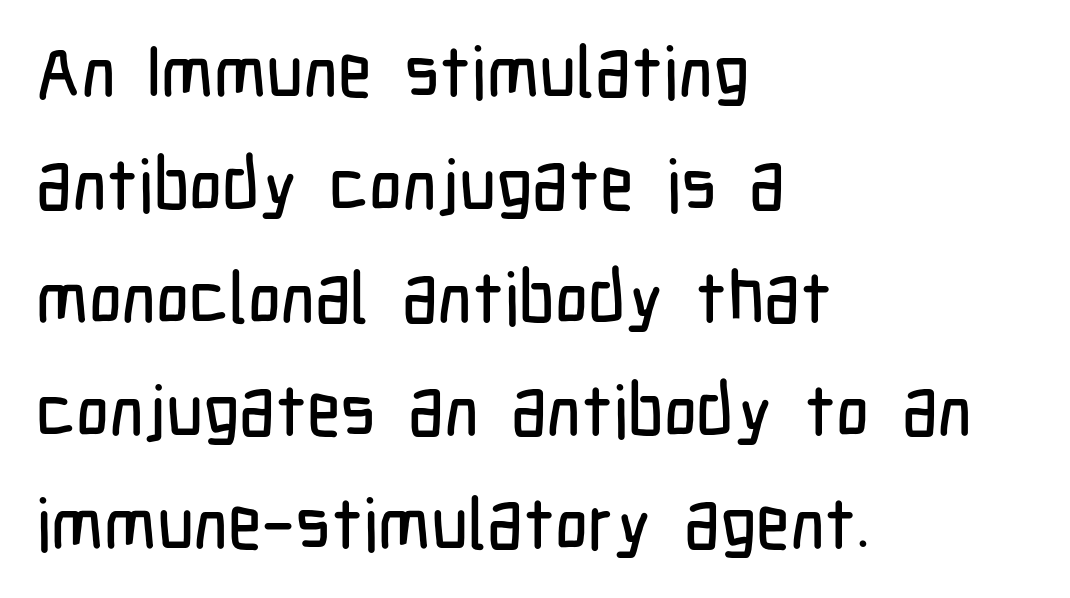
Descender tails drop into unmarked territory. One-word summary of the alignment: left. The type sits square on the baseline with zero lean. Think of a printed novel: that variable character pitch is what you see here. The typeface chosen for these lines omits serifs.
